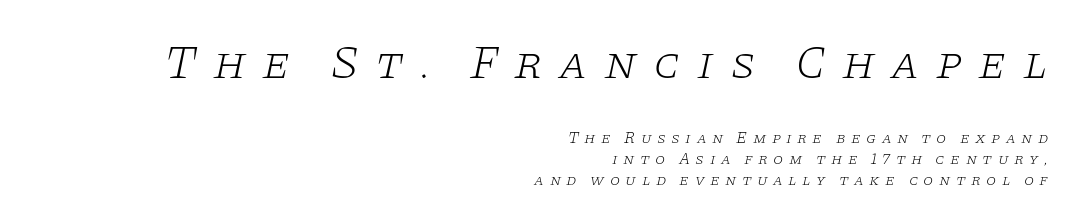
{"serif": "yes", "italic": "yes", "lean": "right", "slant_degrees": 11, "bold": "no", "weight": "light", "width": "wide", "stroke_contrast": "low", "x_height": "large", "monospaced": "no", "underline": "no", "align": "right", "line_spacing": "normal", "line_spacing_ratio": 1.32, "letter_spacing": "wide", "letter_spacing_em": 0.34, "larger_block": "first", "size_ratio": 2.94, "glyph_px": 47}
